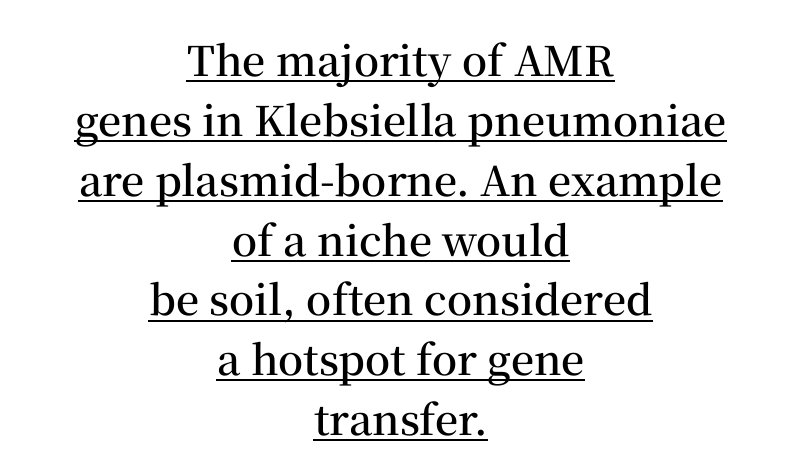
The image shows 41 px semibold serif type, upright; set centered, normal line spacing (1.46x), normal letter spacing, underlined; medium stroke contrast and a medium x-height.
